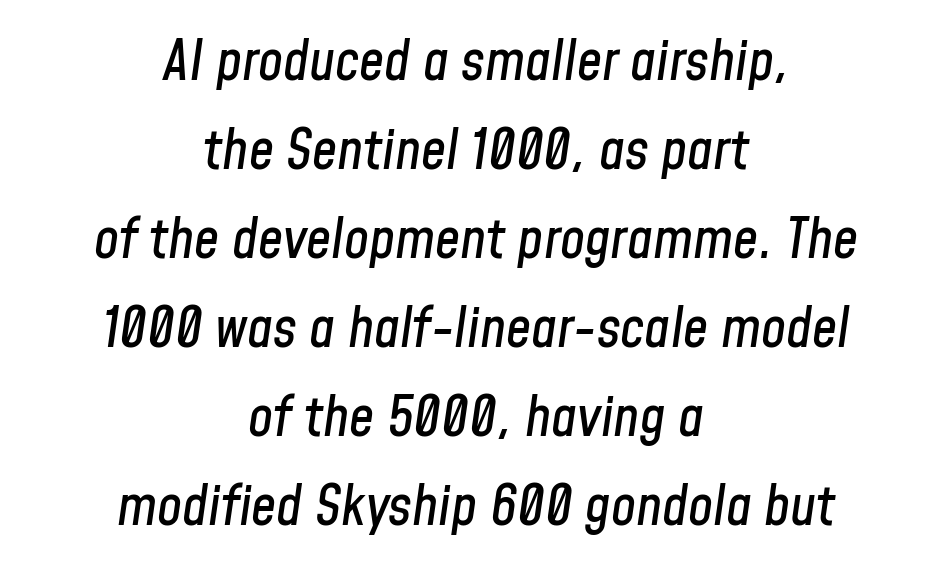
The image shows 56 px condensed type, italic (leaning right); set centered, normal line spacing (1.59x), normal letter spacing, not underlined; low stroke contrast and a medium x-height.
